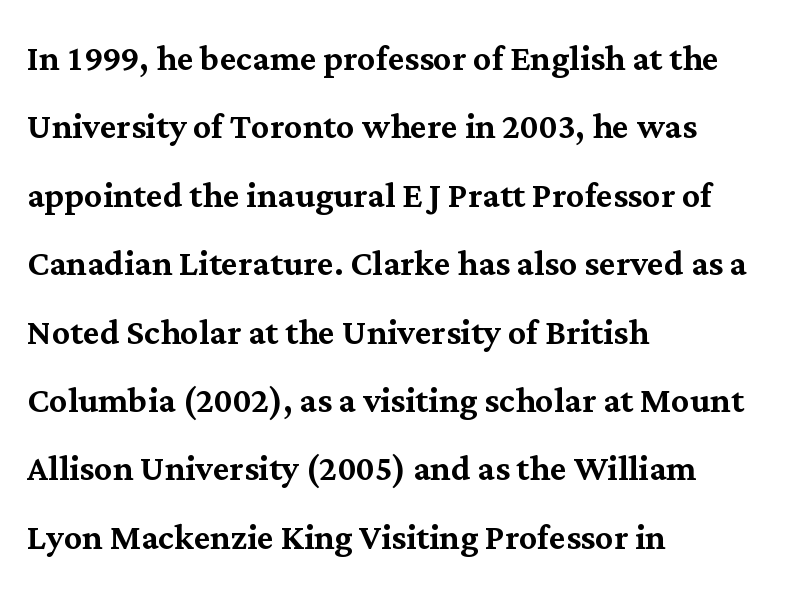
Q: Is the text italic (slanted)? A: No, it is upright.
Q: Is the typeface a serif or a sans-serif typeface? A: Serif.
Q: Is the text underlined? A: No.
Q: How is the paragraph aligned? A: Left-aligned.
Q: Is the spacing between letters normal or unusually wide? A: Normal.
Q: Is the spacing between lines tight, normal or loose? A: Normal.
Q: Width (condensed, normal, or wide)? A: Normal.
Q: Stroke contrast? A: Medium.
Q: x-height? A: Medium.
Q: Monospaced? A: No.
